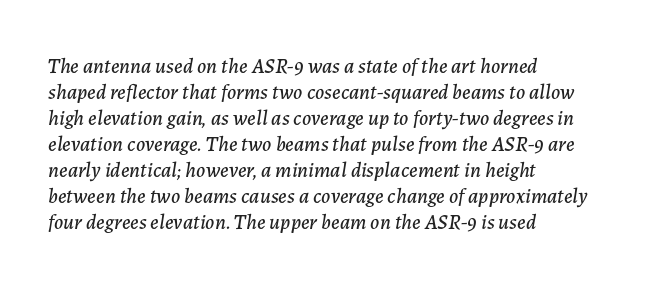
Q: Is the text italic (slanted)? A: Yes, it leans right by about 7 degrees.
Q: Is the text underlined? A: No.
Q: How is the paragraph aligned? A: Left-aligned.
Q: Is the spacing between letters normal or unusually wide? A: Normal.
